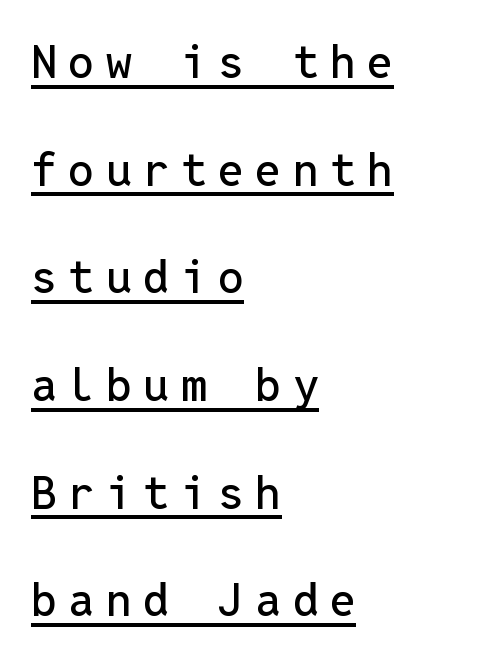
The image shows 46 px sans-serif type, upright, monospaced; set left-aligned, loose line spacing (2.34x), unusually wide letter spacing (+0.25 em), underlined; low stroke contrast and a medium x-height.
